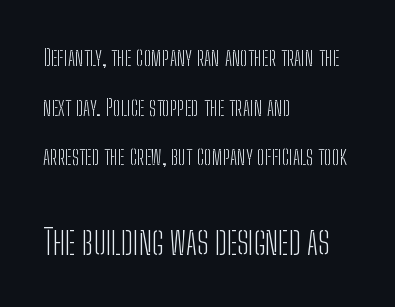
Q: Is the text bold? A: No.
Q: Is the text italic (slanted)? A: No, it is upright.
Q: Is the typeface a serif or a sans-serif typeface? A: Sans-serif.
Q: Is the text underlined? A: No.
Q: How is the paragraph aligned? A: Left-aligned.
Q: Is the spacing between letters normal or unusually wide? A: Normal.
Q: Is the spacing between lines tight, normal or loose? A: Loose.
Q: Which block of text is set in a larger size, the first (top) or the second (bottom)? A: The second (bottom) one.
Q: Width (condensed, normal, or wide)? A: Condensed.
Q: Stroke contrast? A: Low.
Q: x-height? A: Medium.
Q: Monospaced? A: No.
